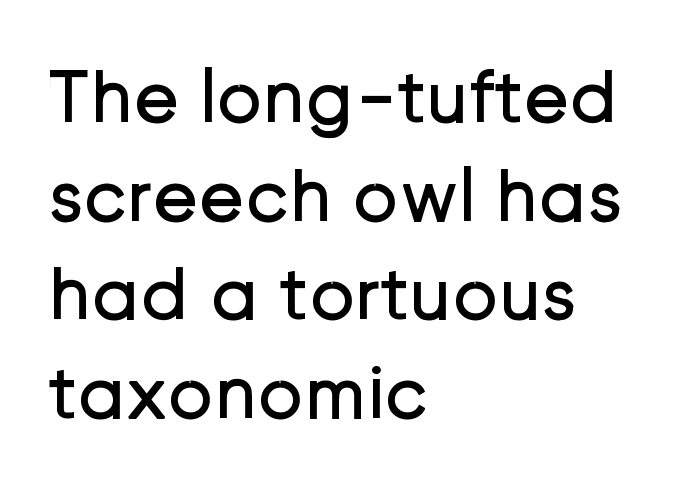
{"serif": "no", "italic": "no", "bold": "no", "weight": "regular", "width": "normal", "stroke_contrast": "low", "x_height": "medium", "monospaced": "no", "underline": "no", "align": "left", "line_spacing": "normal", "line_spacing_ratio": 1.28, "letter_spacing": "normal", "letter_spacing_em": 0.0, "glyph_px": 77}
